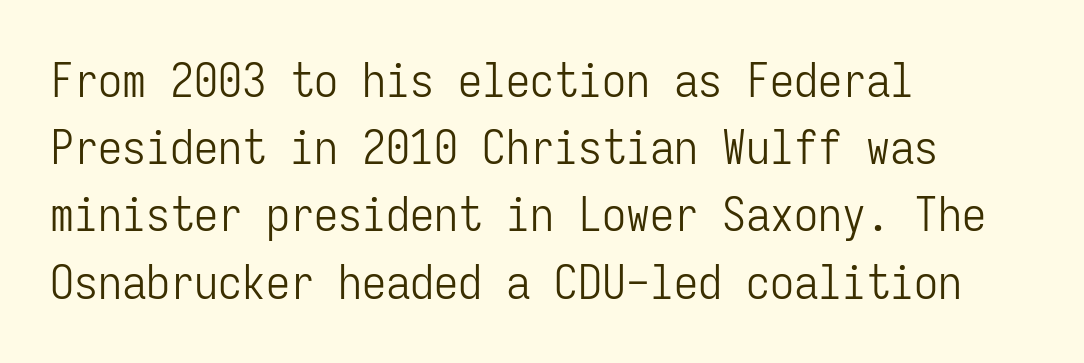
The image shows 48 px light, condensed sans-serif type, upright, monospaced; set left-aligned, normal line spacing (1.4x), normal letter spacing, not underlined; low stroke contrast and a medium x-height.
